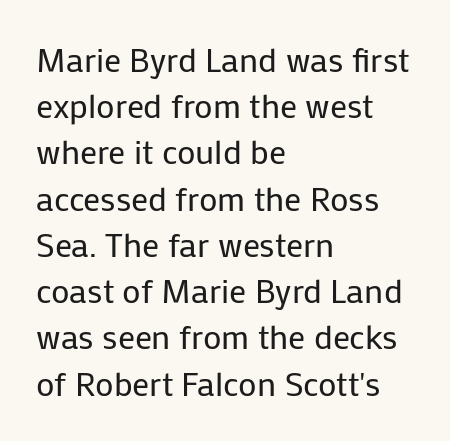
The image shows 34 px regular-weight sans-serif type, upright; set left-aligned, normal line spacing (1.36x), normal letter spacing, not underlined; low stroke contrast and a medium x-height.
